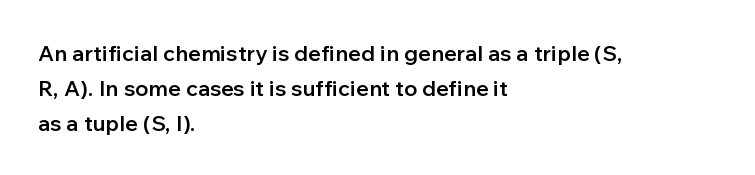
Q: Is the text bold? A: Semi-bold.
Q: Is the text italic (slanted)? A: No, it is upright.
Q: Is the text underlined? A: No.
Q: How is the paragraph aligned? A: Left-aligned.
Q: Is the spacing between letters normal or unusually wide? A: Normal.
Q: Is the spacing between lines tight, normal or loose? A: Normal.
